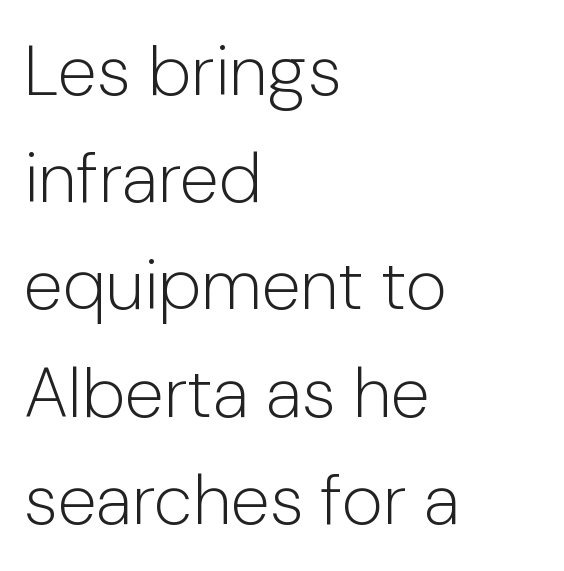
{"serif": "no", "italic": "no", "bold": "no", "weight": "light", "width": "normal", "stroke_contrast": "low", "x_height": "medium", "monospaced": "no", "underline": "no", "align": "left", "line_spacing": "normal", "line_spacing_ratio": 1.51, "letter_spacing": "normal", "letter_spacing_em": 0.0, "glyph_px": 71}
